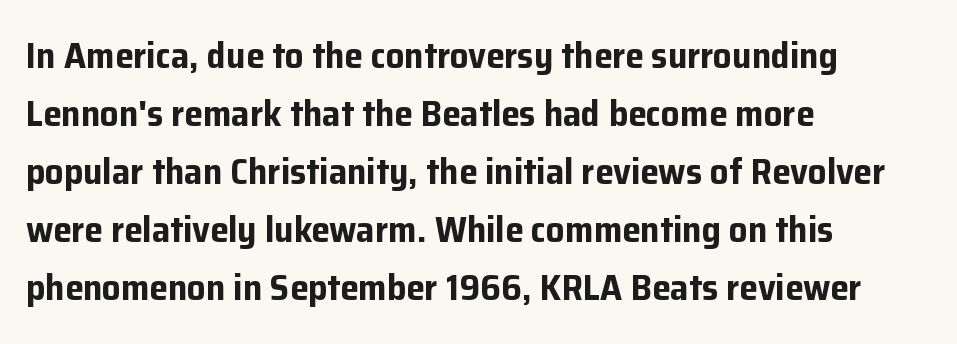
Q: Is the text bold? A: Yes.
Q: Is the text italic (slanted)? A: No, it is upright.
Q: Is the typeface a serif or a sans-serif typeface? A: Sans-serif.
Q: Is the text underlined? A: No.
Q: How is the paragraph aligned? A: Left-aligned.
Q: Is the spacing between letters normal or unusually wide? A: Normal.
Q: Is the spacing between lines tight, normal or loose? A: Normal.
Q: Width (condensed, normal, or wide)? A: Normal.
Q: Stroke contrast? A: Low.
Q: x-height? A: Medium.
Q: Monospaced? A: No.
